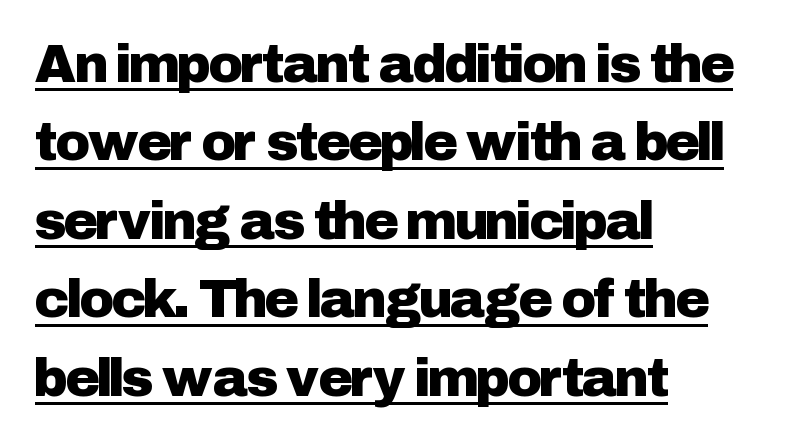
The image shows 53 px sans-serif type, upright; set left-aligned, normal line spacing (1.48x), normal letter spacing, underlined; low stroke contrast and a medium x-height.
